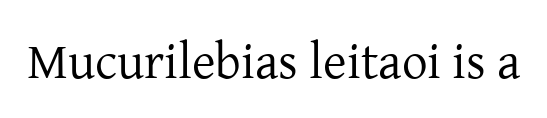
A typesetter would call this proportional, since set widths differ per character. The strokes are not fattened; the text isn't bold. Caption: standard tracking, unaltered. When letters stand straight like this, we call the style roman or upright. Clear beneath every line of the passage. Observe the serifs anchoring each vertical stroke in this sample.
